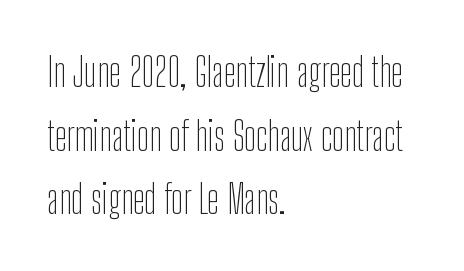
Q: Is the text bold? A: No.
Q: Is the text italic (slanted)? A: No, it is upright.
Q: Is the typeface a serif or a sans-serif typeface? A: Sans-serif.
Q: Is the text underlined? A: No.
Q: How is the paragraph aligned? A: Left-aligned.
Q: Is the spacing between letters normal or unusually wide? A: Normal.
Q: Is the spacing between lines tight, normal or loose? A: Normal.
Q: Width (condensed, normal, or wide)? A: Condensed.
Q: Stroke contrast? A: Low.
Q: x-height? A: Medium.
Q: Monospaced? A: No.
